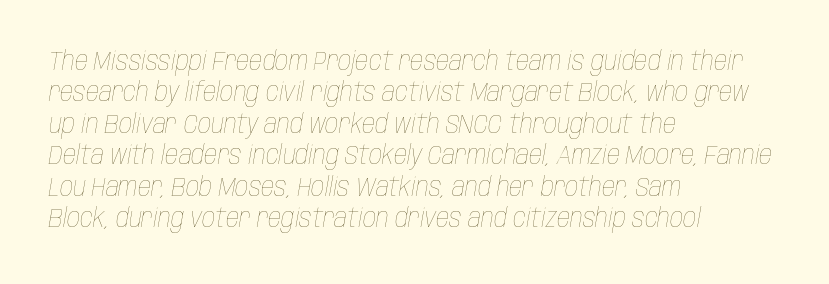
{"italic": "yes", "lean": "right", "slant_degrees": 10, "bold": "no", "underline": "no", "align": "left", "line_spacing_ratio": 1.21, "letter_spacing": "normal", "letter_spacing_em": 0.0, "glyph_px": 26}
